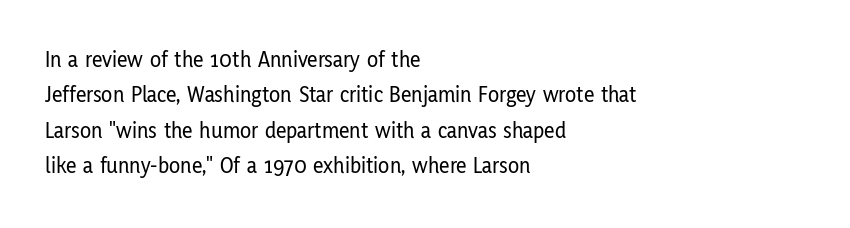
{"italic": "no", "underline": "no", "align": "left", "line_spacing": "normal", "line_spacing_ratio": 1.54, "letter_spacing": "normal", "letter_spacing_em": 0.0, "glyph_px": 23}
